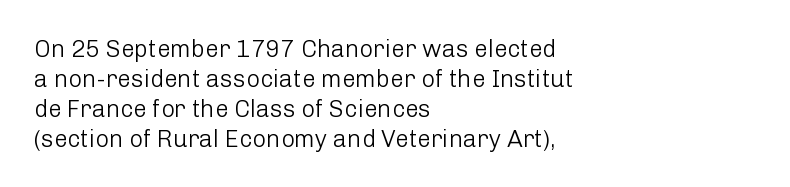
{"italic": "no", "bold": "no", "underline": "no", "align": "left", "line_spacing": "normal", "line_spacing_ratio": 1.25, "letter_spacing": "normal", "letter_spacing_em": 0.0, "glyph_px": 24}
